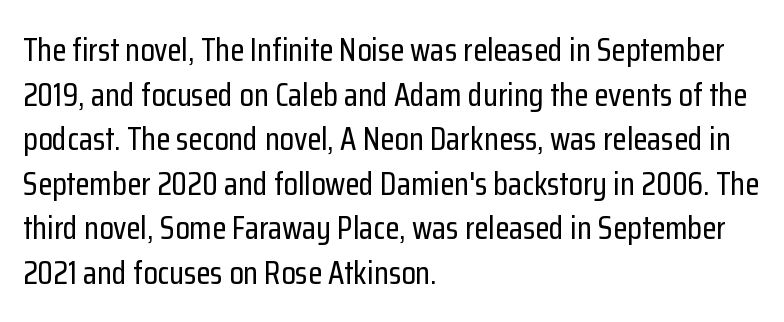
{"serif": "no", "italic": "no", "width": "condensed", "stroke_contrast": "low", "x_height": "medium", "monospaced": "no", "underline": "no", "align": "left", "line_spacing": "normal", "line_spacing_ratio": 1.35, "letter_spacing": "normal", "letter_spacing_em": 0.0, "glyph_px": 33}
